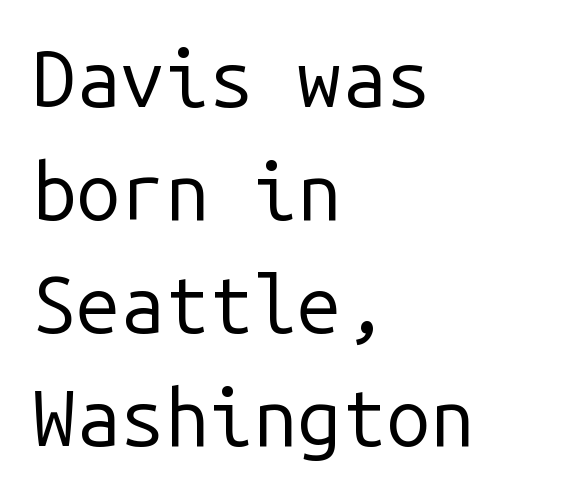
{"serif": "no", "italic": "no", "bold": "no", "weight": "regular", "width": "normal", "stroke_contrast": "low", "x_height": "medium", "monospaced": "yes", "underline": "no", "align": "left", "line_spacing": "normal", "line_spacing_ratio": 1.43, "letter_spacing": "normal", "letter_spacing_em": 0.0, "glyph_px": 79}
